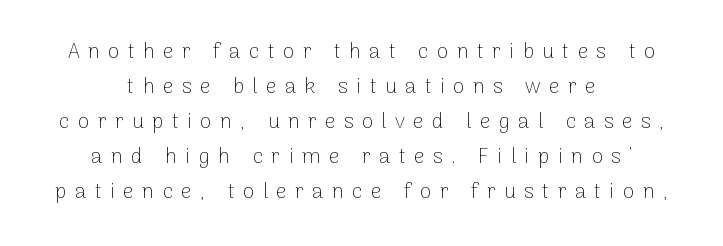
Q: Is the text bold? A: No.
Q: Is the text italic (slanted)? A: No, it is upright.
Q: Is the text underlined? A: No.
Q: How is the paragraph aligned? A: Centered.
Q: Is the spacing between letters normal or unusually wide? A: Unusually wide.
Q: Is the spacing between lines tight, normal or loose? A: Normal.
